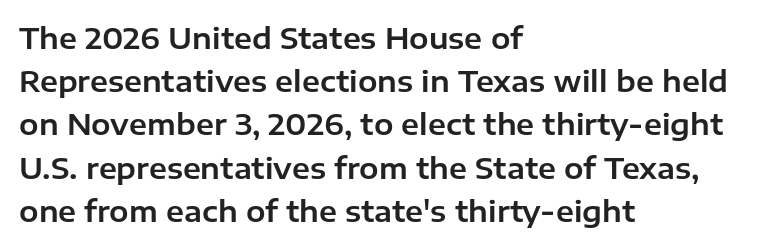
The text was rendered using a sans face with plain stroke endings. Every row of glyphs begins at an identical x-position on the left. Tracking here is standard; glyphs follow each other at the usual distance. Style check: upright.
